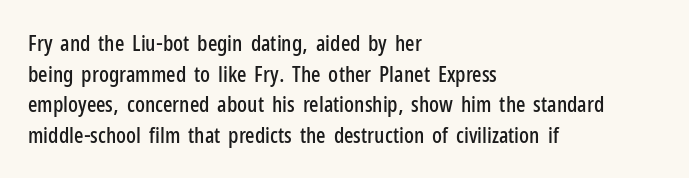
If you drew a line through each stem, it would be perfectly vertical. Honestly, the letter spacing is just normal — you wouldn't notice it. The words here are not underlined. Notice how the passage keeps a crisp vertical edge on the left only. Interline gaps are of average width in this sample.
